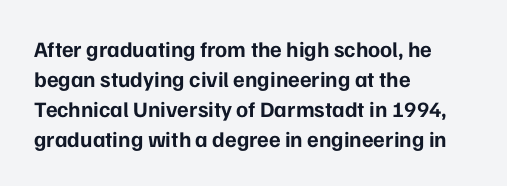
The image shows 22 px bold type, upright; set left-aligned, normal line spacing (1.36x), normal letter spacing, not underlined.
